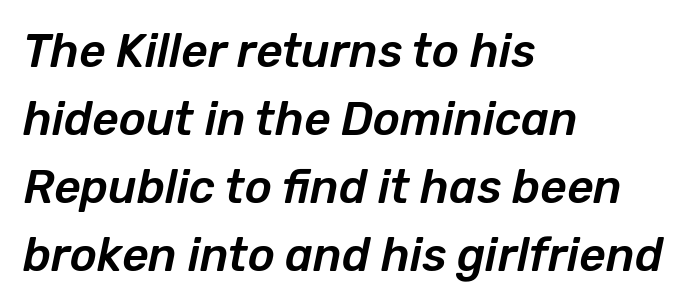
{"italic": "yes", "lean": "right", "slant_degrees": 12, "width": "normal", "stroke_contrast": "low", "x_height": "medium", "monospaced": "no", "underline": "no", "align": "left", "line_spacing": "normal", "line_spacing_ratio": 1.48, "letter_spacing": "normal", "letter_spacing_em": 0.0, "glyph_px": 46}
